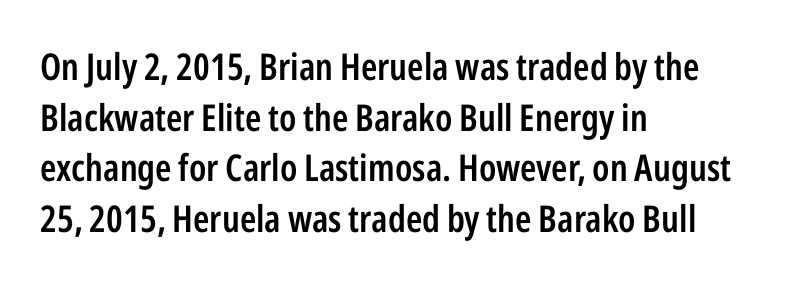
{"serif": "no", "italic": "no", "bold": "semi", "weight": "semibold", "width": "condensed", "stroke_contrast": "low", "x_height": "medium", "monospaced": "no", "underline": "no", "align": "left", "line_spacing": "normal", "line_spacing_ratio": 1.37, "letter_spacing": "normal", "letter_spacing_em": 0.0, "glyph_px": 37}
